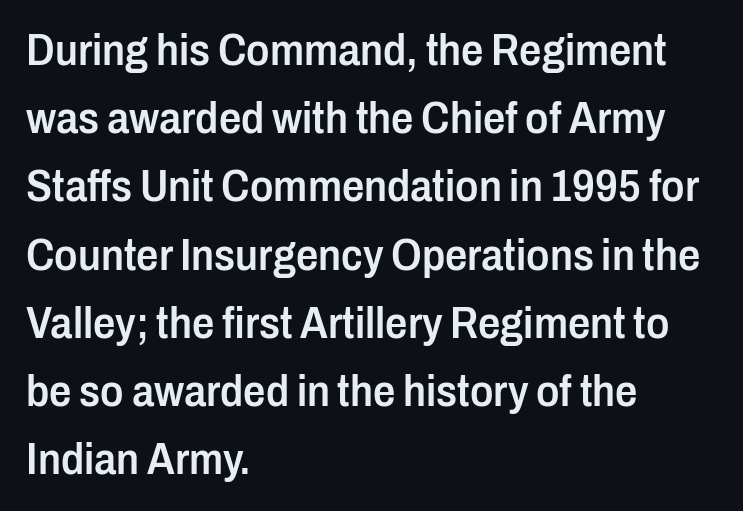
{"serif": "no", "italic": "no", "bold": "semi", "weight": "semibold", "width": "condensed", "stroke_contrast": "low", "x_height": "medium", "monospaced": "no", "underline": "no", "align": "left", "line_spacing": "normal", "line_spacing_ratio": 1.55, "letter_spacing": "normal", "letter_spacing_em": 0.0, "glyph_px": 44}
